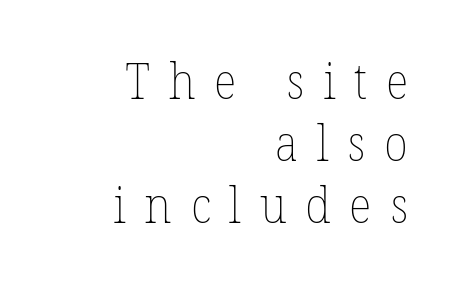
The rendering uses natural spacing where letterforms have individual widths. Right-aligned paragraph, ragged on the left. The designer left line spacing at the default. Think standard paragraph weight, or any step lighter than that. Rule under the text: the space is simply empty.
